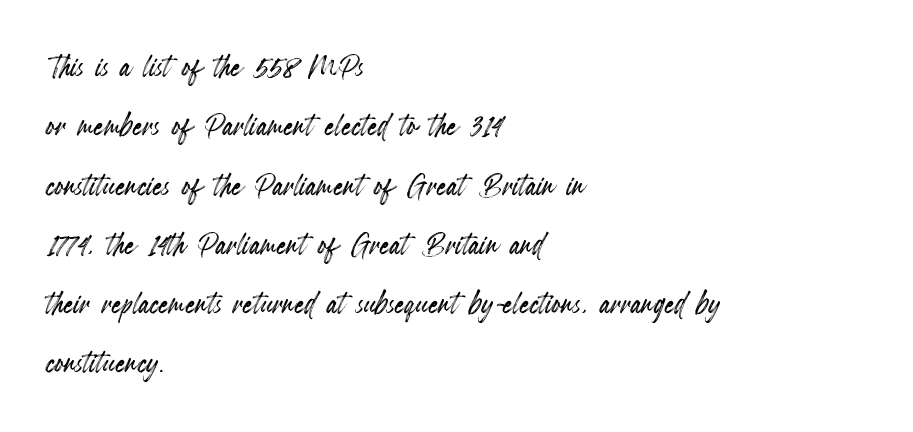
{"width": "condensed", "x_height": "small", "monospaced": "no", "underline": "no", "align": "left", "line_spacing": "normal", "line_spacing_ratio": 1.52, "letter_spacing": "normal", "letter_spacing_em": 0.0, "glyph_px": 39}
